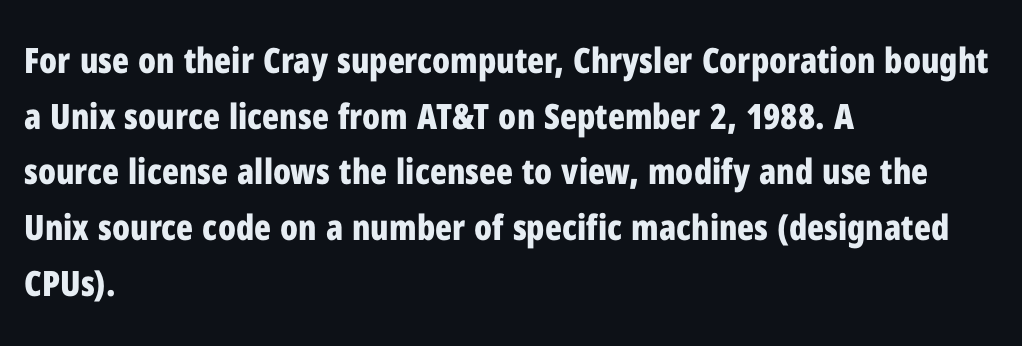
{"serif": "no", "italic": "no", "bold": "yes", "weight": "bold", "width": "condensed", "stroke_contrast": "low", "x_height": "medium", "monospaced": "no", "underline": "no", "align": "left", "line_spacing": "normal", "line_spacing_ratio": 1.59, "letter_spacing": "normal", "letter_spacing_em": 0.0, "glyph_px": 35}
